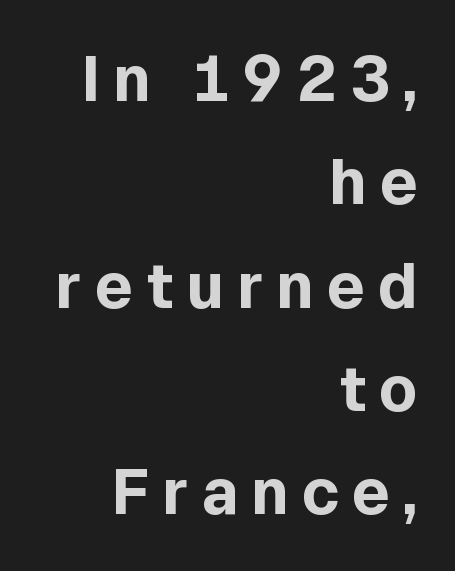
The image shows 63 px bold sans-serif type, upright; set right-aligned, normal line spacing (1.64x), unusually wide letter spacing (+0.2 em), not underlined; a medium x-height.
